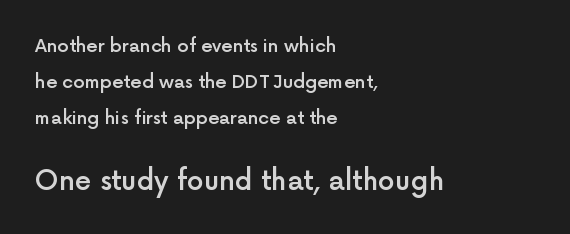
{"italic": "no", "bold": "semi", "underline": "no", "align": "left", "line_spacing": "loose", "line_spacing_ratio": 2.0, "letter_spacing": "normal", "letter_spacing_em": 0.0, "larger_block": "second", "size_ratio": 1.5, "glyph_px": 27}
